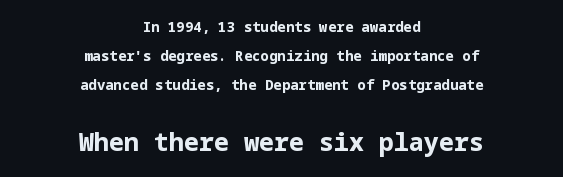
{"italic": "no", "bold": "yes", "underline": "no", "align": "center", "line_spacing": "loose", "line_spacing_ratio": 2.08, "letter_spacing": "normal", "letter_spacing_em": 0.0, "larger_block": "second", "size_ratio": 1.79, "glyph_px": 25}
